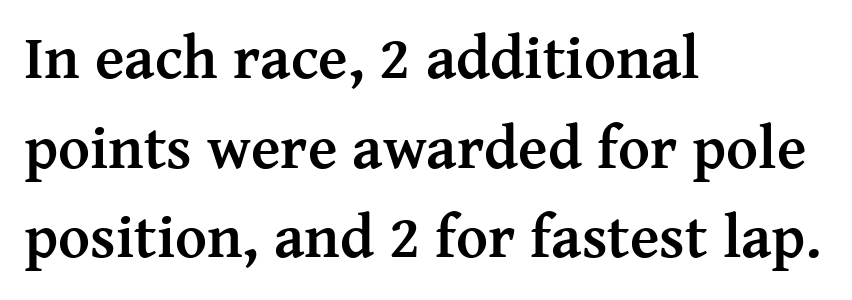
Q: Is the text bold? A: Yes.
Q: Is the text italic (slanted)? A: No, it is upright.
Q: Is the typeface a serif or a sans-serif typeface? A: Serif.
Q: Is the text underlined? A: No.
Q: How is the paragraph aligned? A: Left-aligned.
Q: Is the spacing between letters normal or unusually wide? A: Normal.
Q: Is the spacing between lines tight, normal or loose? A: Normal.
Q: Width (condensed, normal, or wide)? A: Normal.
Q: Stroke contrast? A: Medium.
Q: x-height? A: Medium.
Q: Monospaced? A: No.
